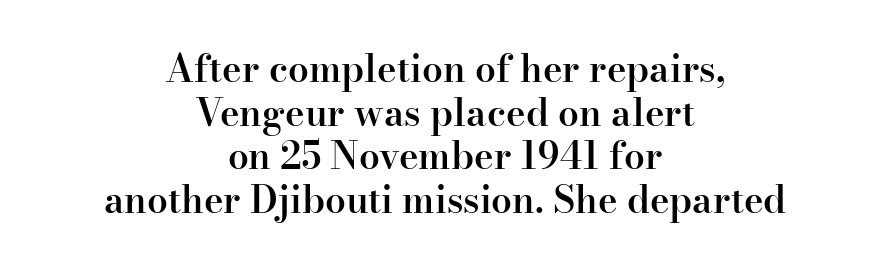
The image shows 37 px semibold serif type, upright; set centered, line spacing 1.18x, normal letter spacing, not underlined; high stroke contrast and a small x-height.
